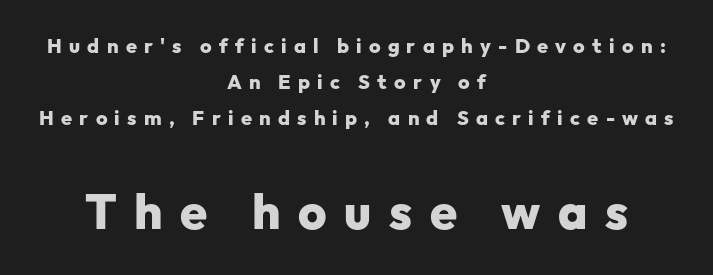
{"serif": "no", "italic": "no", "bold": "yes", "weight": "heavy", "width": "normal", "stroke_contrast": "low", "x_height": "medium", "monospaced": "no", "underline": "no", "align": "center", "line_spacing_ratio": 1.79, "letter_spacing": "wide", "letter_spacing_em": 0.36, "larger_block": "second", "size_ratio": 2.45, "glyph_px": 49}
